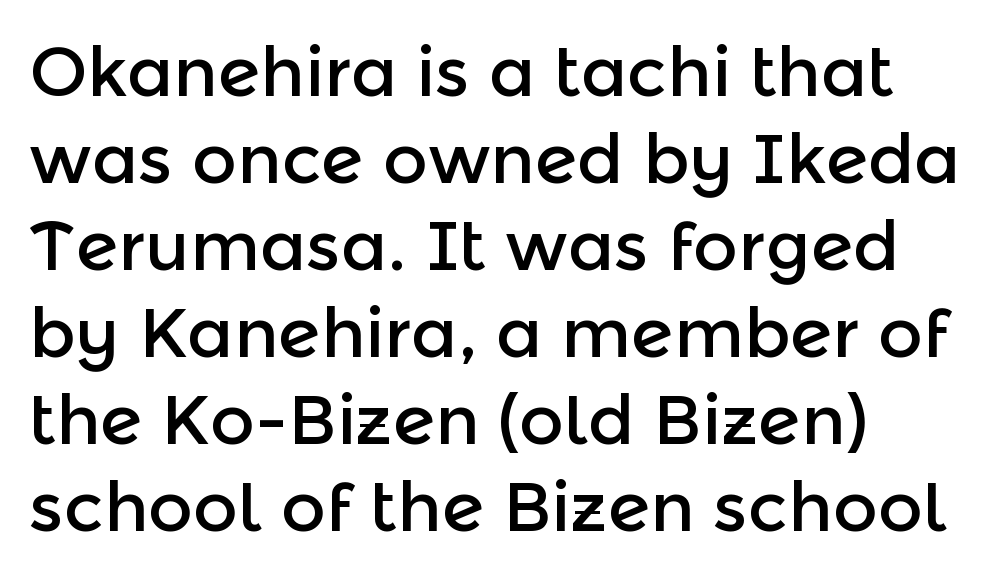
Q: Is the text italic (slanted)? A: No, it is upright.
Q: Is the typeface a serif or a sans-serif typeface? A: Sans-serif.
Q: Is the text underlined? A: No.
Q: How is the paragraph aligned? A: Left-aligned.
Q: Is the spacing between letters normal or unusually wide? A: Normal.
Q: Is the spacing between lines tight, normal or loose? A: Normal.
Q: Width (condensed, normal, or wide)? A: Normal.
Q: x-height? A: Medium.
Q: Monospaced? A: No.
